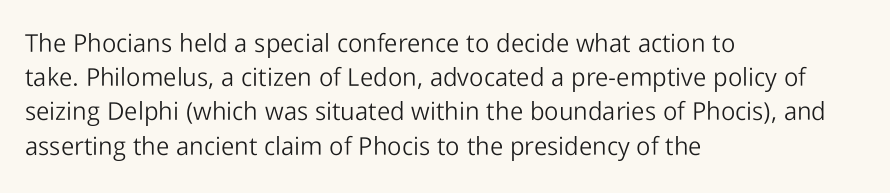
The image shows 25 px text type, upright; set left-aligned, normal line spacing (1.37x), normal letter spacing, not underlined.
